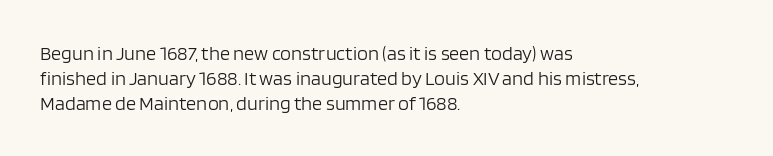
How would I describe the line gaps? Plain and ordinary. Stem width sits at or under what a default text font uses. Posture: straight, roman, zero tilt. Underlining? Definitely not there. How are the letters spaced? Ordinarily, with no added tracking. Alignment: flush left.
